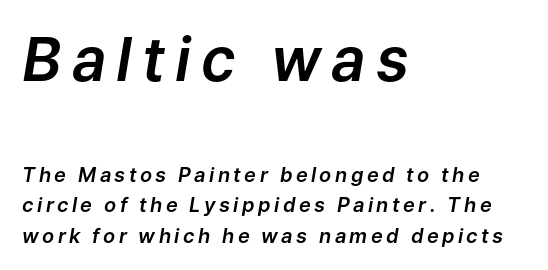
Rendered with sloped, italic letterforms. Regarding leading, the lines here are spaced in the standard way. Words float on clear page, feet unadorned. Casual observation: everything's shoved over to the left. The face used here is proportionally spaced, like ordinary book or web type.
